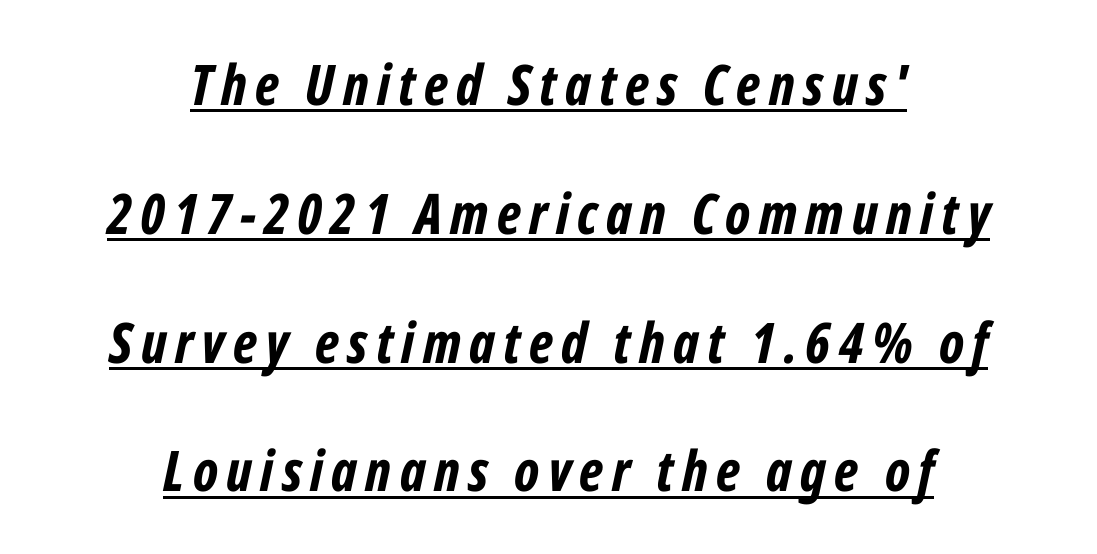
{"italic": "yes", "lean": "right", "slant_degrees": 12, "bold": "yes", "weight": "bold", "width": "condensed", "stroke_contrast": "low", "x_height": "medium", "monospaced": "no", "underline": "yes", "align": "center", "line_spacing": "loose", "line_spacing_ratio": 2.3, "glyph_px": 56}
